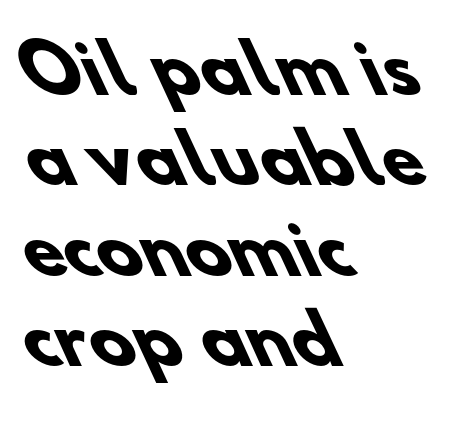
{"serif": "no", "bold": "yes", "weight": "heavy", "width": "normal", "stroke_contrast": "low", "x_height": "small", "monospaced": "no", "underline": "no", "align": "left", "line_spacing": "normal", "line_spacing_ratio": 1.35, "letter_spacing": "normal", "letter_spacing_em": 0.0, "glyph_px": 67}
